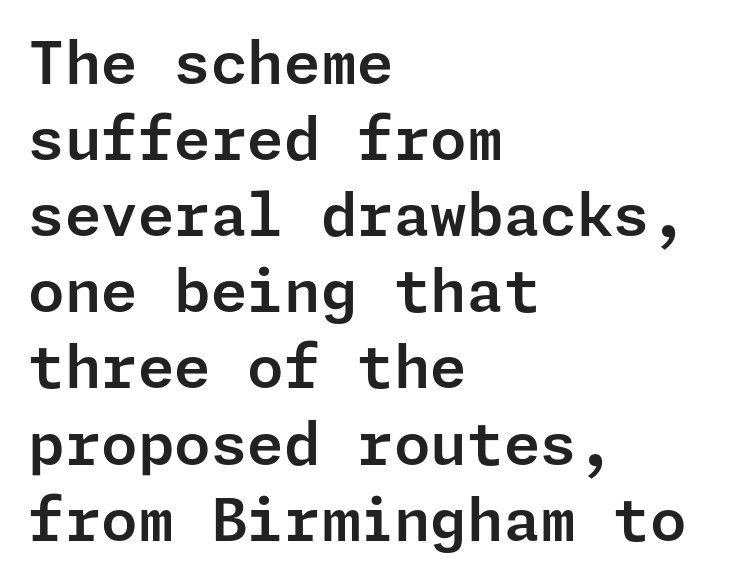
Reading down the block, your eye returns to a fixed left position each line. These lines keep a tight, regular rhythm from letter to letter. A bare baseline throughout the passage. What kind of face is this? One without serifs — a sans. If you drew a line through each stem, it would be perfectly vertical. The passage shown stacks its lines at a standard gap.
